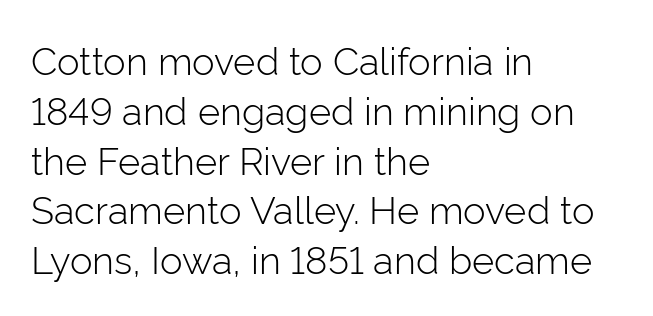
{"serif": "no", "italic": "no", "bold": "no", "weight": "light", "width": "normal", "stroke_contrast": "low", "x_height": "medium", "monospaced": "no", "underline": "no", "align": "left", "line_spacing": "normal", "line_spacing_ratio": 1.31, "letter_spacing": "normal", "letter_spacing_em": 0.0, "glyph_px": 38}
